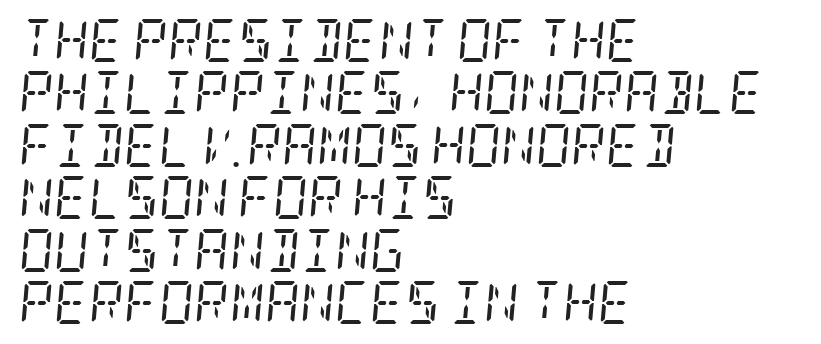
Just letters on the line, the space beneath them empty. Vertical stems look standard width or narrower in stroke. If you drew a ruler down the left edge, every line would touch it. This is oblique type, the kind used for emphasis or titles. Small tapered or slab feet sit at the stroke ends, so this counts as serif. Does extra space separate the letters? No, they use regular spacing.
